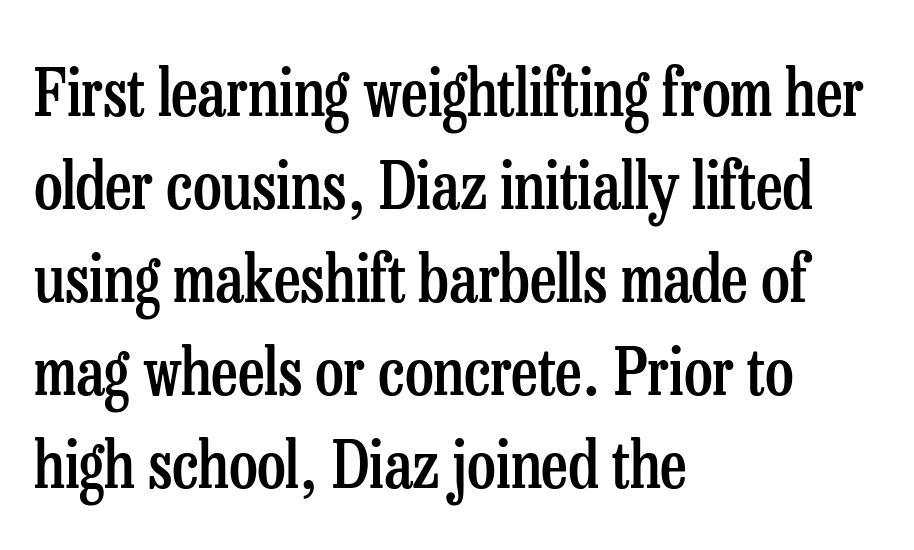
{"serif": "yes", "italic": "no", "bold": "semi", "weight": "semibold", "width": "condensed", "stroke_contrast": "low", "x_height": "medium", "monospaced": "no", "underline": "no", "align": "left", "line_spacing": "normal", "line_spacing_ratio": 1.43, "letter_spacing": "normal", "letter_spacing_em": 0.0, "glyph_px": 65}
